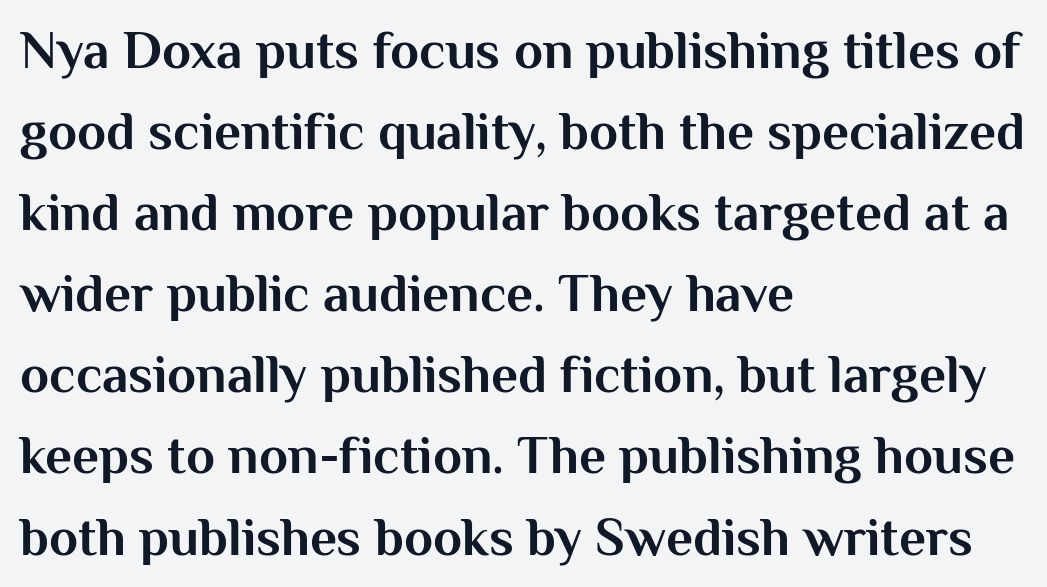
Q: Is the text bold? A: Yes.
Q: Is the text italic (slanted)? A: No, it is upright.
Q: Is the typeface a serif or a sans-serif typeface? A: Sans-serif.
Q: Is the text underlined? A: No.
Q: How is the paragraph aligned? A: Left-aligned.
Q: Is the spacing between letters normal or unusually wide? A: Normal.
Q: Is the spacing between lines tight, normal or loose? A: Normal.
Q: Width (condensed, normal, or wide)? A: Normal.
Q: Stroke contrast? A: Medium.
Q: x-height? A: Medium.
Q: Monospaced? A: No.
